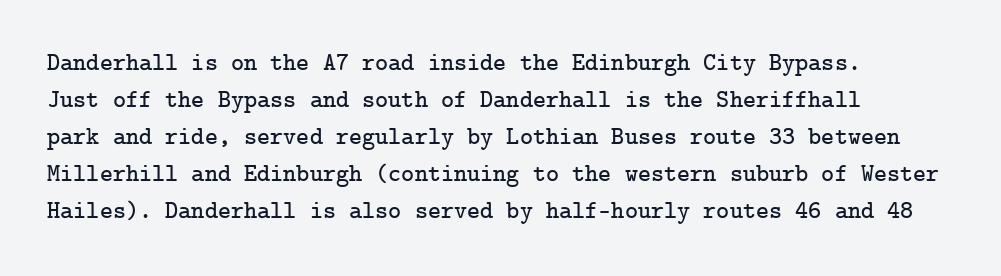
Q: Is the text italic (slanted)? A: No, it is upright.
Q: Is the text underlined? A: No.
Q: How is the paragraph aligned? A: Left-aligned.
Q: Is the spacing between letters normal or unusually wide? A: Normal.
Q: Is the spacing between lines tight, normal or loose? A: Normal.
